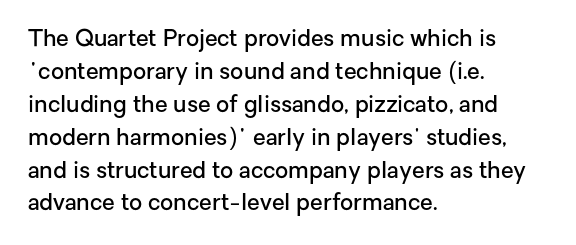
The space beneath each line is pristine and unruled. This rendering leaves character spacing at its baseline value. Designer's note — italics off, roman on. Leftover space on each line is placed entirely after the last word.
